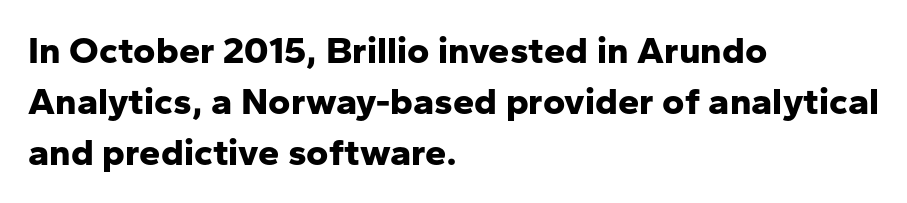
{"serif": "no", "italic": "no", "bold": "yes", "weight": "bold", "width": "normal", "stroke_contrast": "low", "x_height": "medium", "monospaced": "no", "underline": "no", "align": "left", "line_spacing": "normal", "line_spacing_ratio": 1.34, "letter_spacing": "normal", "letter_spacing_em": 0.0, "glyph_px": 38}
